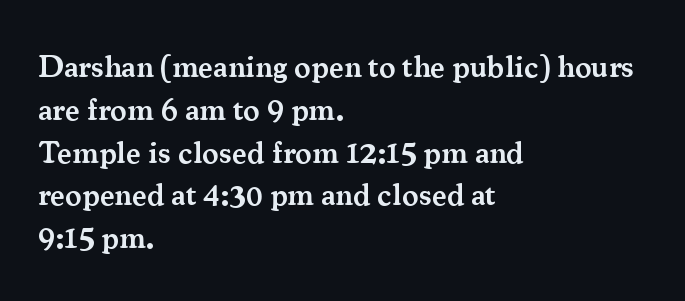
This sample has the flowing, uneven cadence of proportional lettering. Default kerning and tracking; the words read as compact shapes. Visually the block forms a straight wall on the left and a jagged coastline on the right. This is serif lettering, the kind often seen in printed books.
